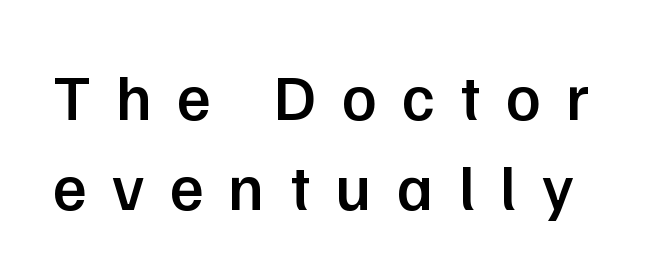
{"serif": "no", "italic": "no", "bold": "semi", "weight": "semibold", "width": "normal", "stroke_contrast": "low", "x_height": "medium", "monospaced": "no", "underline": "no", "line_spacing": "normal", "line_spacing_ratio": 1.38, "letter_spacing": "wide", "letter_spacing_em": 0.39, "glyph_px": 65}
